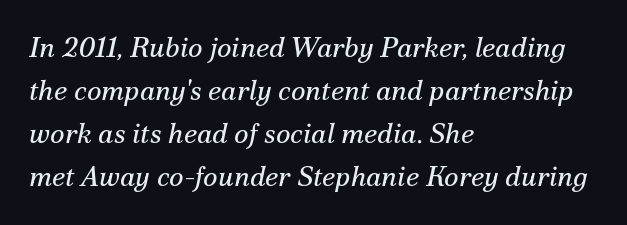
Line starts are locked; line ends wander. This sample uses plain, unmodified letter spacing. I'd call this a serif setting — the letters wear small feet. Notice how the stems are inclined rather than vertical — that's the hallmark of italics.
